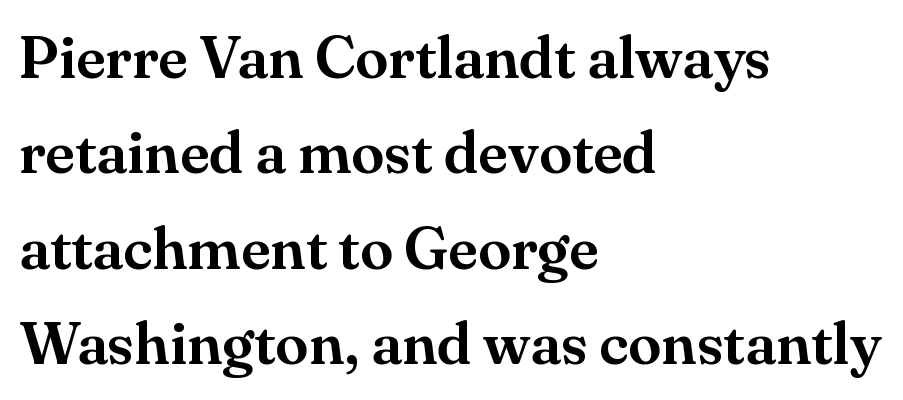
The image shows 60 px serif type, upright; set left-aligned, normal line spacing (1.59x), normal letter spacing, not underlined; medium stroke contrast and a small x-height.
